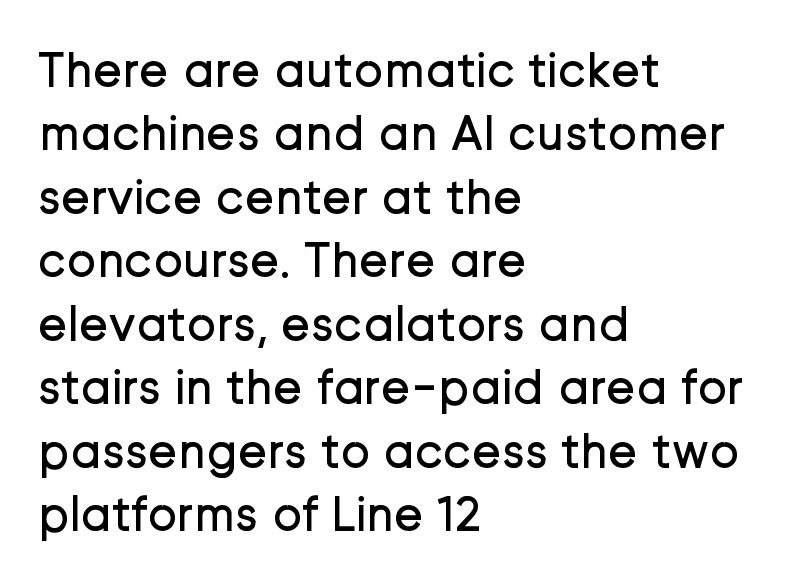
The image shows 50 px regular-weight sans-serif type, upright; set left-aligned, normal line spacing (1.27x), normal letter spacing, not underlined; low stroke contrast and a medium x-height.
